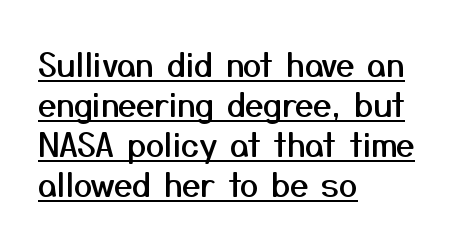
Quick note: underline on. This is the regular roman posture of the typeface. The letters advance in unequal steps, a hallmark of proportional type. Where is the straight margin? On the left. The horizontal fit of the characters is conventional and even.
